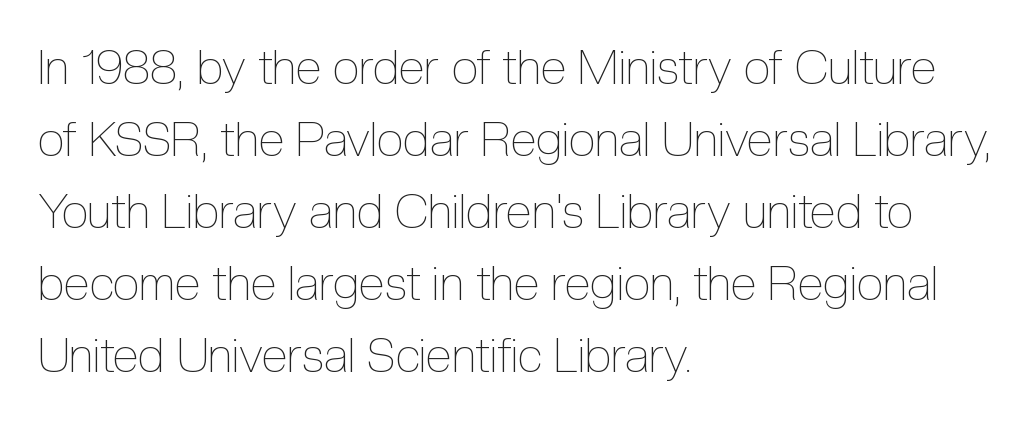
{"italic": "no", "bold": "no", "weight": "thin", "width": "condensed", "x_height": "medium", "monospaced": "no", "underline": "no", "align": "left", "line_spacing": "normal", "line_spacing_ratio": 1.5, "letter_spacing": "normal", "letter_spacing_em": 0.0, "glyph_px": 48}
